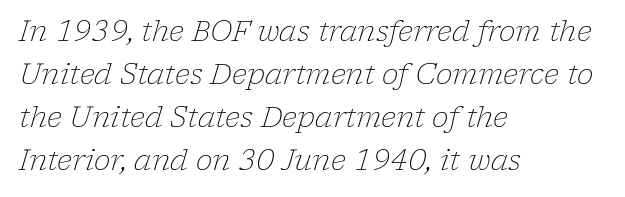
Q: Is the text bold? A: No.
Q: Is the text italic (slanted)? A: Yes, it leans right by about 17 degrees.
Q: Is the typeface a serif or a sans-serif typeface? A: Serif.
Q: Is the text underlined? A: No.
Q: How is the paragraph aligned? A: Left-aligned.
Q: Is the spacing between letters normal or unusually wide? A: Normal.
Q: Is the spacing between lines tight, normal or loose? A: Normal.
Q: Width (condensed, normal, or wide)? A: Normal.
Q: Stroke contrast? A: Low.
Q: x-height? A: Medium.
Q: Monospaced? A: No.
